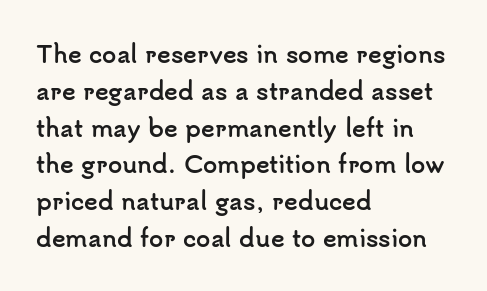
{"italic": "no", "bold": "yes", "underline": "no", "align": "left", "line_spacing": "normal", "line_spacing_ratio": 1.6, "letter_spacing": "normal", "letter_spacing_em": 0.0, "glyph_px": 23}
